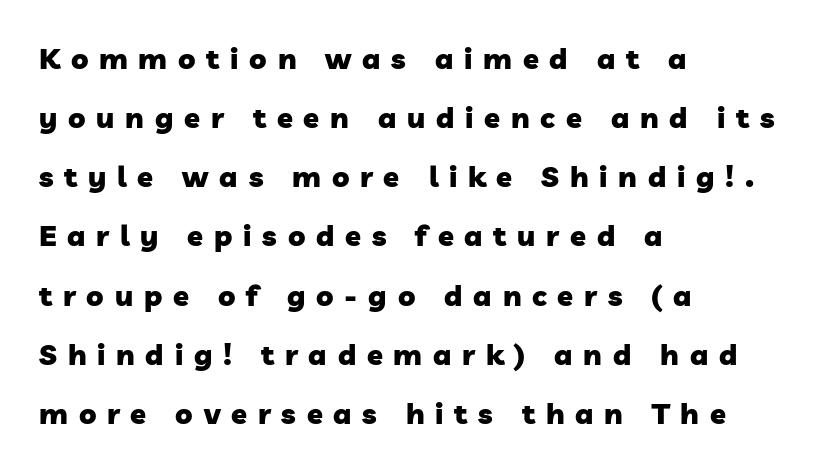
{"serif": "no", "bold": "yes", "weight": "heavy", "width": "normal", "stroke_contrast": "low", "x_height": "medium", "monospaced": "no", "underline": "no", "align": "left", "line_spacing": "loose", "line_spacing_ratio": 2.04, "letter_spacing": "wide", "letter_spacing_em": 0.37, "glyph_px": 29}
